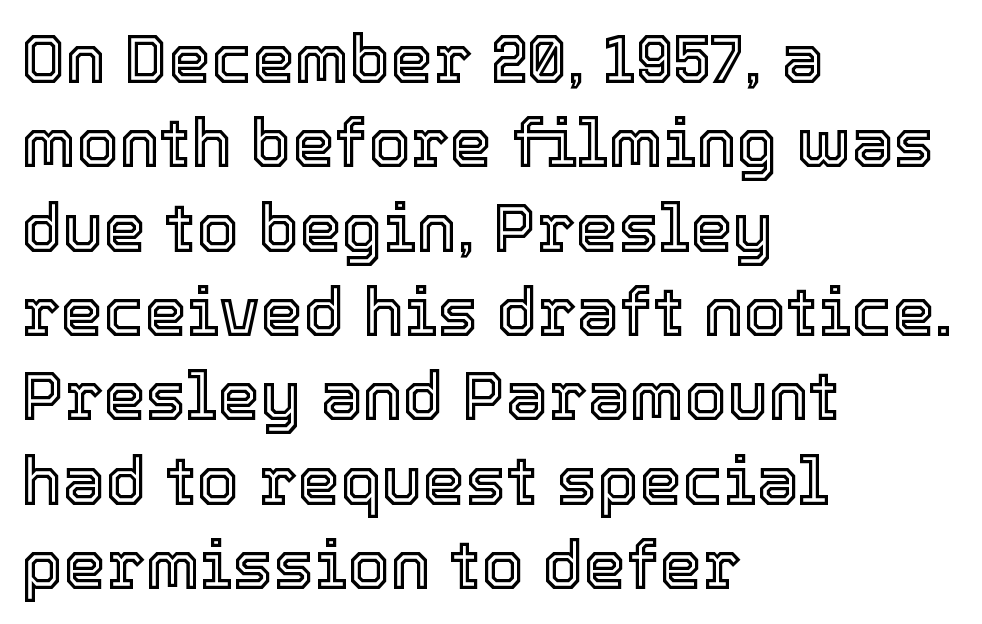
Q: Is the text italic (slanted)? A: No, it is upright.
Q: Is the text underlined? A: No.
Q: How is the paragraph aligned? A: Left-aligned.
Q: Is the spacing between letters normal or unusually wide? A: Normal.
Q: Width (condensed, normal, or wide)? A: Normal.
Q: x-height? A: Medium.
Q: Monospaced? A: No.
